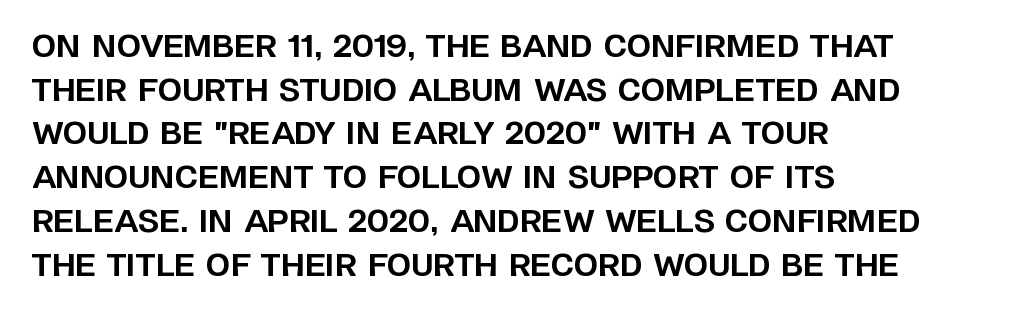
Think of a printed novel: that variable character pitch is what you see here. You'd pick this weight for a headline — it's a proper bold. Glyph-to-glyph distance matches everyday printed text. No word sits above an underline. No feet cap the strokes, marking this as sans-serif type. Short and long lines alike share a common starting point at left.
